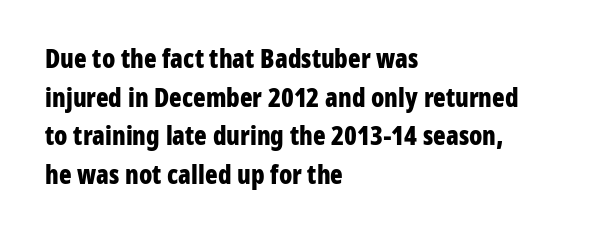
{"italic": "no", "bold": "yes", "underline": "no", "align": "left", "line_spacing": "normal", "line_spacing_ratio": 1.49, "letter_spacing": "normal", "letter_spacing_em": 0.0, "glyph_px": 26}
